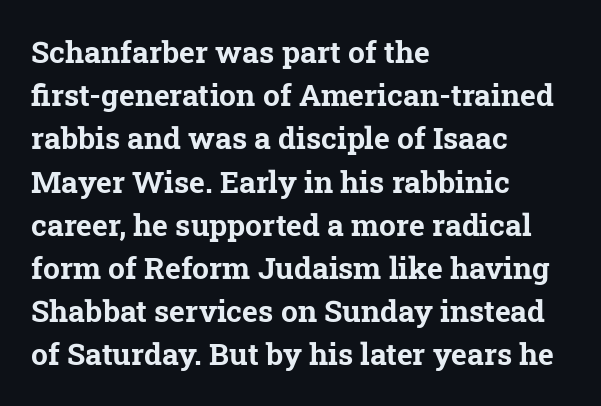
{"serif": "yes", "bold": "yes", "weight": "bold", "width": "normal", "stroke_contrast": "low", "x_height": "medium", "monospaced": "no", "underline": "no", "align": "left", "line_spacing": "normal", "line_spacing_ratio": 1.44, "letter_spacing": "normal", "letter_spacing_em": 0.0, "glyph_px": 30}
